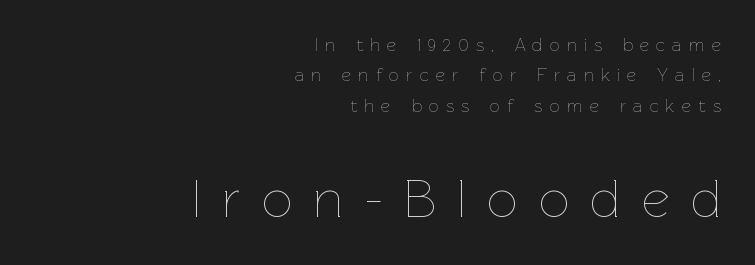
{"italic": "no", "bold": "no", "weight": "thin", "width": "normal", "stroke_contrast": "low", "x_height": "medium", "monospaced": "no", "underline": "no", "align": "right", "line_spacing": "normal", "line_spacing_ratio": 1.69, "letter_spacing": "wide", "letter_spacing_em": 0.4, "larger_block": "second", "size_ratio": 3.0, "glyph_px": 54}
